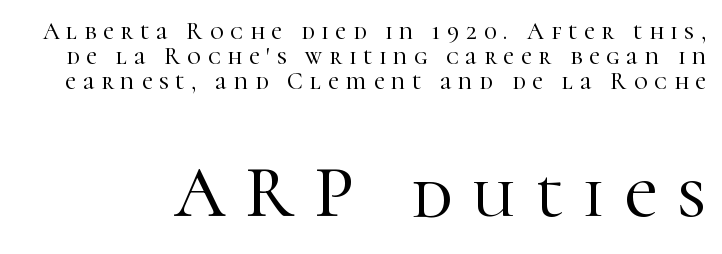
The image shows 72 px serif type, upright; set tight line spacing (1.05x), unusually wide letter spacing (+0.28 em), not underlined; the second (bottom) block is 3.0x larger; high stroke contrast and a medium x-height.
